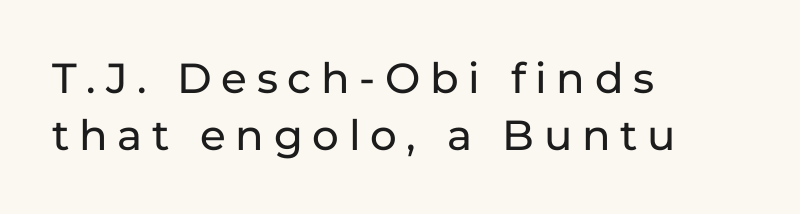
Students, note that the glyphs here are deliberately spaced far apart. These lines are composed in type without serifs. The space beneath each line is pristine and unruled. The lettering stays uniformly vertical, giving the passage a roman look. The letters advance in unequal steps, a hallmark of proportional type.
